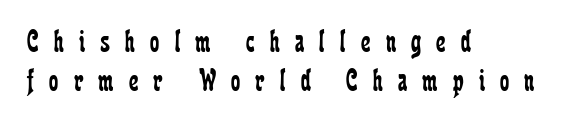
Someone cranked the tracking dial way up on this one. A typesetter would call this proportional, since set widths differ per character. The face used here is seriffed, in the tradition of book romans. Each line starts at the same left margin while the right side varies. A clean baseline with only descenders dipping below it. Unlike italic type, these characters show no tilt at all.
